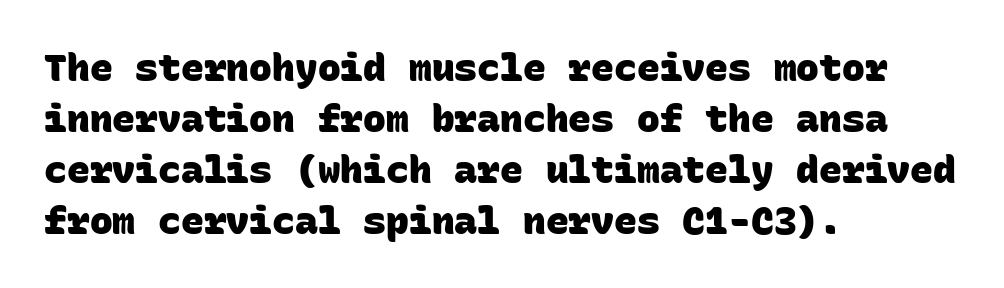
The image shows 38 px heavy sans-serif type, monospaced; set left-aligned, normal line spacing (1.34x), normal letter spacing, not underlined; low stroke contrast and a large x-height.
